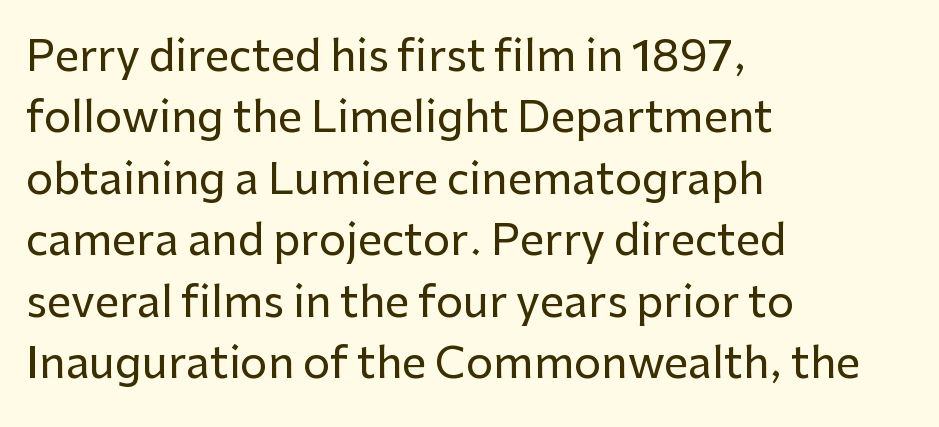
Spacing between characters is what you'd get straight out of the box. Looks like regular typesetting: each glyph gets only the width it needs. Notice how descenders clear the ascenders below comfortably — that's standard leading. Is the block centered? No — it sits flush against the left margin.
